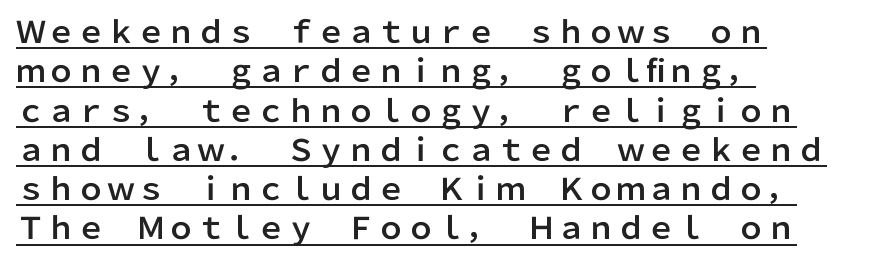
{"serif": "no", "italic": "no", "width": "normal", "stroke_contrast": "low", "x_height": "medium", "monospaced": "no", "underline": "yes", "align": "left", "line_spacing": "normal", "line_spacing_ratio": 1.31, "letter_spacing": "normal", "letter_spacing_em": 0.0, "glyph_px": 30}
